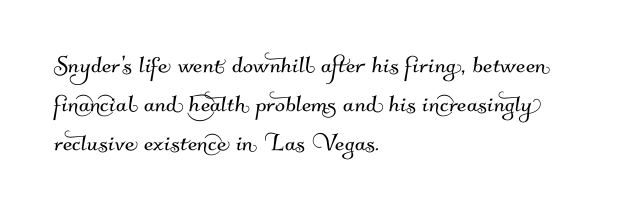
Tracking value appears to be zero — textbook default spacing. Each letter keeps its own natural width here, so spacing adapts to shape. Line spacing here is normal. The words here are not underlined. Each letter's strokes conclude bluntly, with no projecting serifs.
